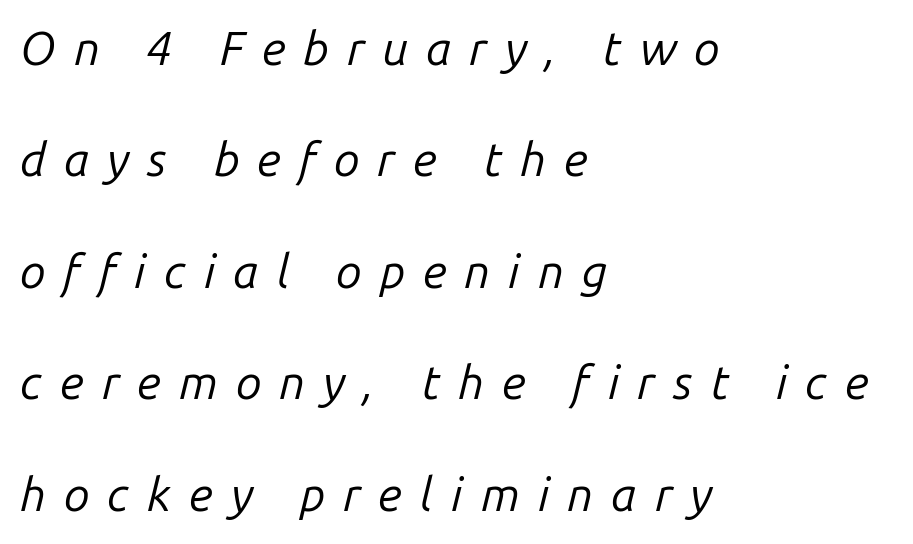
Q: Is the text bold? A: No.
Q: Is the text italic (slanted)? A: Yes, it leans right by about 14 degrees.
Q: Is the text underlined? A: No.
Q: How is the paragraph aligned? A: Left-aligned.
Q: Is the spacing between letters normal or unusually wide? A: Unusually wide.
Q: Is the spacing between lines tight, normal or loose? A: Loose.
Q: Width (condensed, normal, or wide)? A: Normal.
Q: Stroke contrast? A: Low.
Q: x-height? A: Medium.
Q: Monospaced? A: No.
